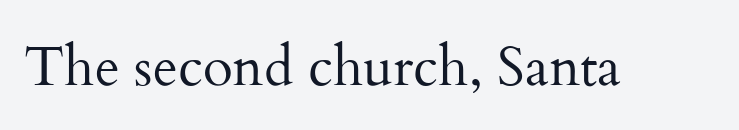
These glyphs show unthickened strokes, regular width or finer. Glyph-to-glyph distance matches everyday printed text. Here the designer chose a conventional face with non-uniform glyph widths. Decoration check: the copy has no underline. You can tell from the footed stems that serif type was used. The lettering stays uniformly vertical, giving the passage a roman look.
